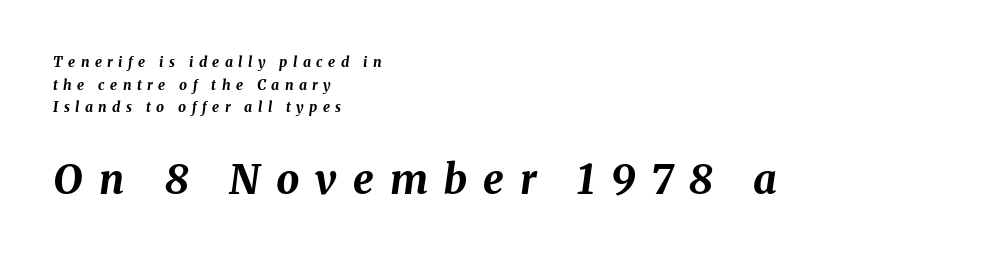
The image shows 41 px bold type, italic (leaning right); set left-aligned, normal line spacing (1.61x), unusually wide letter spacing (+0.39 em), not underlined; the second (bottom) block is 2.93x larger; medium stroke contrast and a medium x-height.
